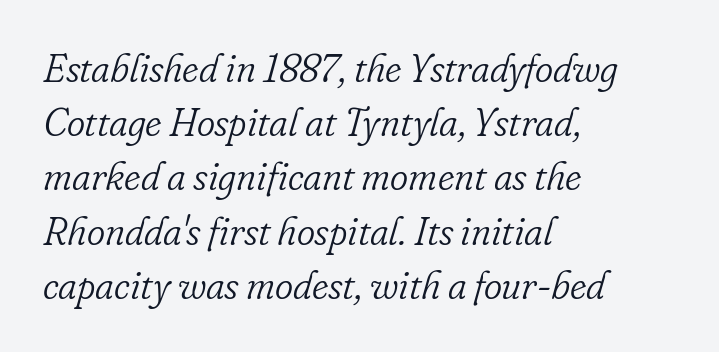
Q: Is the text bold? A: No.
Q: Is the text italic (slanted)? A: Yes, it leans right by about 16 degrees.
Q: Is the typeface a serif or a sans-serif typeface? A: Serif.
Q: Is the text underlined? A: No.
Q: How is the paragraph aligned? A: Left-aligned.
Q: Is the spacing between letters normal or unusually wide? A: Normal.
Q: Is the spacing between lines tight, normal or loose? A: Normal.
Q: Width (condensed, normal, or wide)? A: Normal.
Q: Stroke contrast? A: Low.
Q: x-height? A: Small.
Q: Monospaced? A: No.
